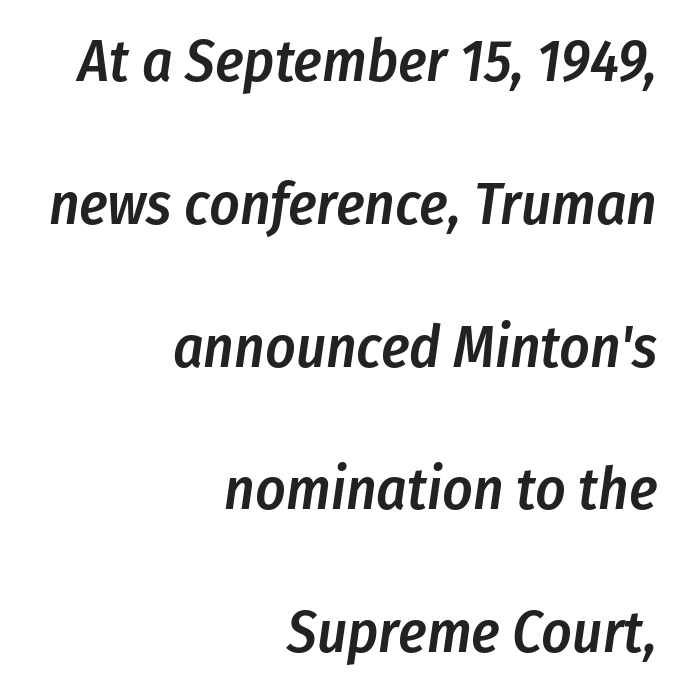
The image shows 59 px semibold, condensed type, italic (leaning right); set right-aligned, loose line spacing (2.42x), normal letter spacing, not underlined; low stroke contrast and a medium x-height.
